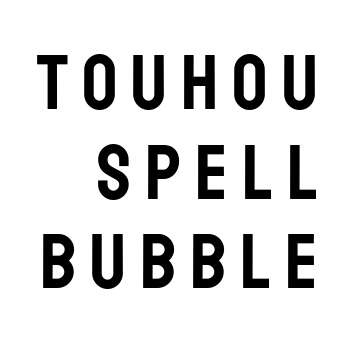
This rendering employs a face without finishing strokes, i.e., a sans-serif. The letters advance in unequal steps, a hallmark of proportional type. Underlining? Definitely not there. These lines stack with their right ends in a neat column.
